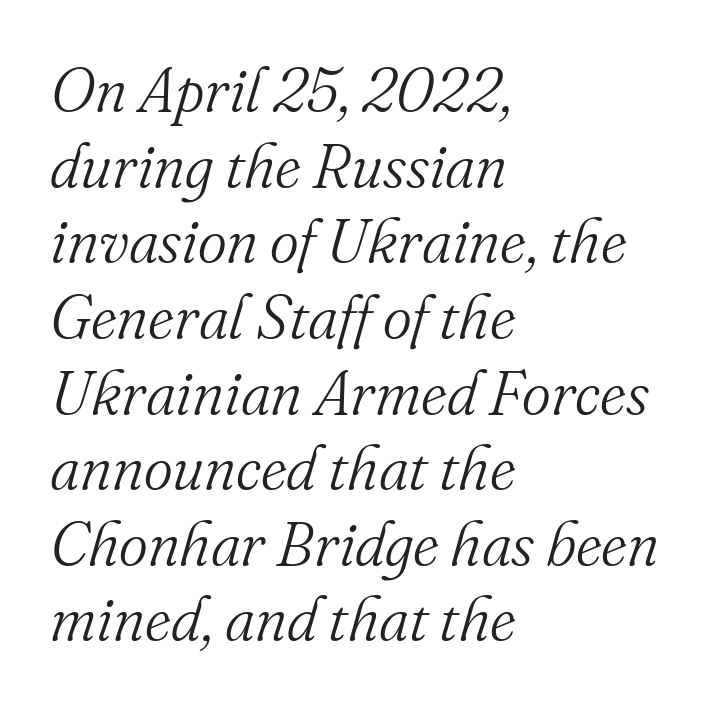
The image shows 62 px light serif type, italic (leaning right); set left-aligned, line spacing 1.22x, normal letter spacing, not underlined; medium stroke contrast and a small x-height.
